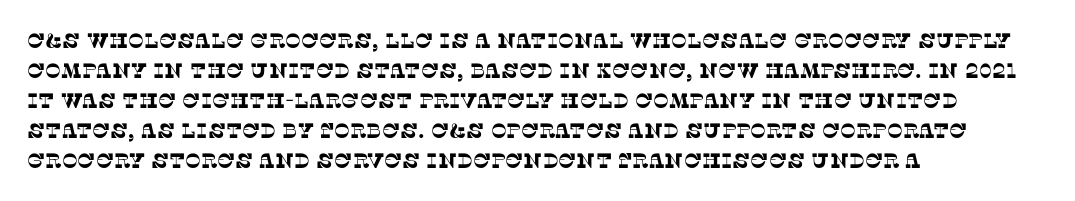
Nobody touched the tracking dial on this one. If you drew a ruler down the left edge, every line would touch it. Quick note: interline space is typical. A clean baseline with only descenders dipping below it.
